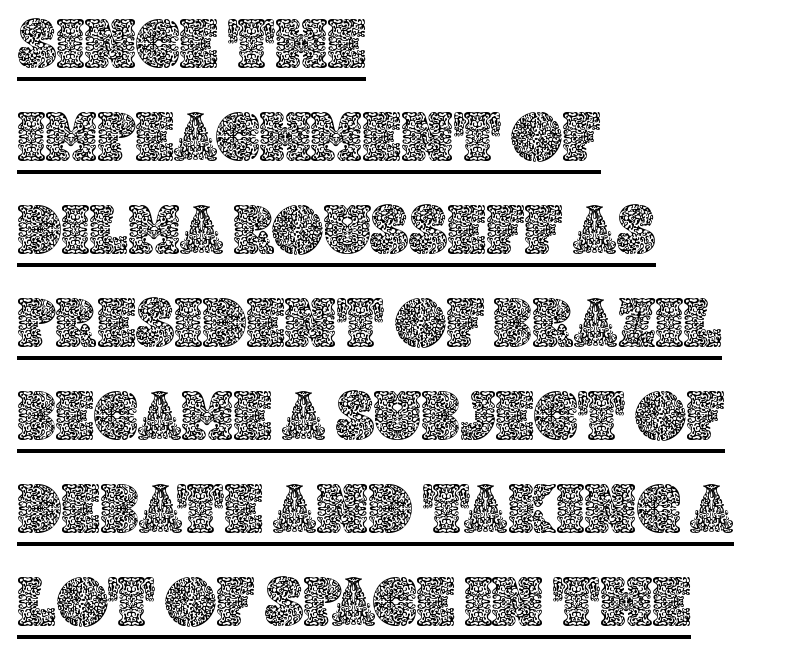
The image shows 71 px text type, upright; set left-aligned, normal line spacing (1.31x), normal letter spacing, underlined; a large x-height.
